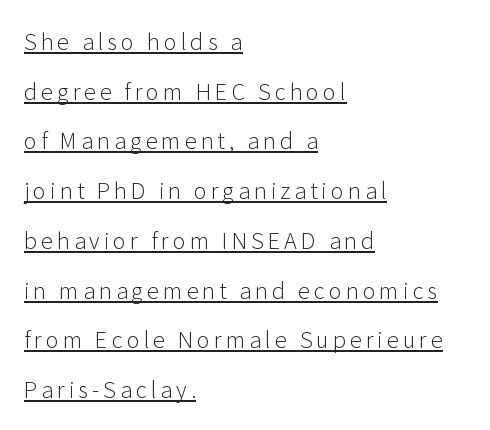
{"italic": "no", "bold": "no", "underline": "yes", "align": "left", "line_spacing": "loose", "line_spacing_ratio": 2.26, "glyph_px": 22}
